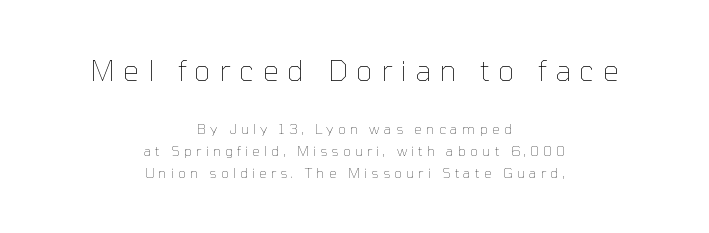
{"italic": "no", "bold": "no", "weight": "thin", "width": "normal", "stroke_contrast": "low", "x_height": "medium", "monospaced": "no", "underline": "no", "align": "center", "line_spacing": "normal", "line_spacing_ratio": 1.55, "letter_spacing": "wide", "letter_spacing_em": 0.29, "larger_block": "first", "size_ratio": 2.07, "glyph_px": 29}
